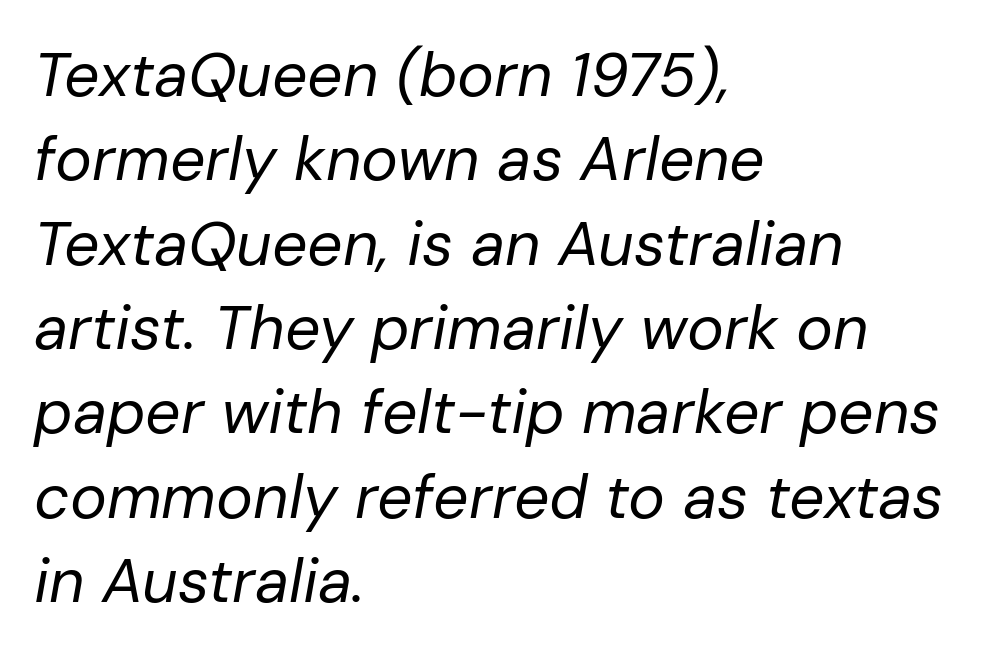
{"italic": "yes", "lean": "right", "slant_degrees": 10, "bold": "no", "weight": "regular", "width": "normal", "stroke_contrast": "low", "x_height": "medium", "monospaced": "no", "underline": "no", "align": "left", "line_spacing": "normal", "line_spacing_ratio": 1.36, "letter_spacing": "normal", "letter_spacing_em": 0.0, "glyph_px": 62}
